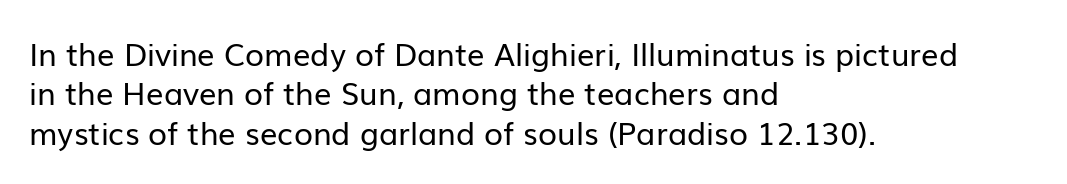
{"serif": "no", "italic": "no", "bold": "no", "weight": "regular", "width": "normal", "stroke_contrast": "low", "x_height": "medium", "monospaced": "no", "underline": "no", "align": "left", "line_spacing": "normal", "line_spacing_ratio": 1.27, "letter_spacing": "normal", "letter_spacing_em": 0.0, "glyph_px": 31}
